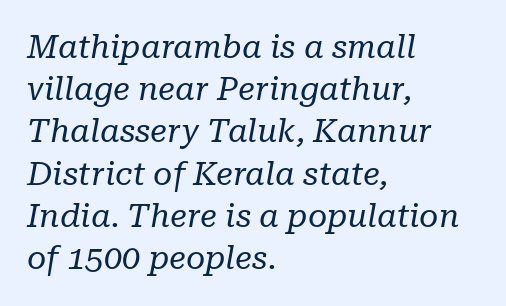
{"serif": "yes", "italic": "yes", "lean": "right", "slant_degrees": 10, "bold": "no", "weight": "regular", "width": "normal", "stroke_contrast": "low", "x_height": "medium", "monospaced": "no", "underline": "no", "align": "left", "line_spacing": "normal", "line_spacing_ratio": 1.28, "letter_spacing": "normal", "letter_spacing_em": 0.0, "glyph_px": 33}
